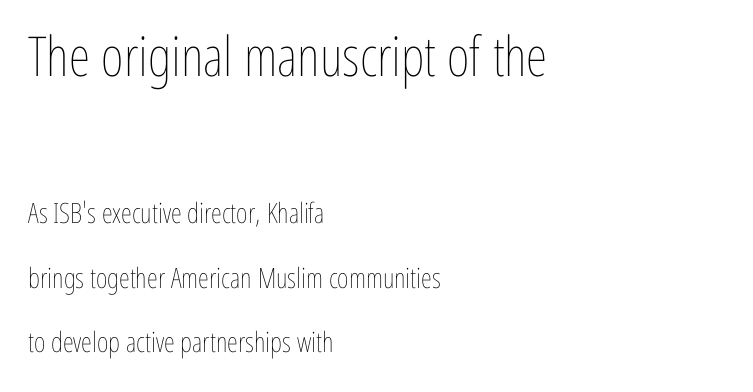
Q: Is the text bold? A: No.
Q: Is the text italic (slanted)? A: No, it is upright.
Q: Is the text underlined? A: No.
Q: How is the paragraph aligned? A: Left-aligned.
Q: Is the spacing between letters normal or unusually wide? A: Normal.
Q: Is the spacing between lines tight, normal or loose? A: Loose.
Q: Which block of text is set in a larger size, the first (top) or the second (bottom)? A: The first (top) one.
Q: Width (condensed, normal, or wide)? A: Condensed.
Q: Stroke contrast? A: Low.
Q: x-height? A: Medium.
Q: Monospaced? A: No.
